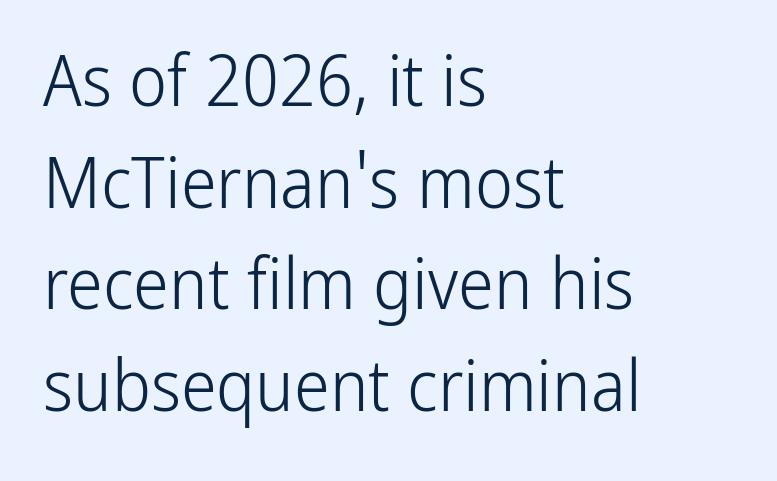
Q: Is the text bold? A: No.
Q: Is the text italic (slanted)? A: No, it is upright.
Q: Is the typeface a serif or a sans-serif typeface? A: Sans-serif.
Q: Is the text underlined? A: No.
Q: How is the paragraph aligned? A: Left-aligned.
Q: Is the spacing between letters normal or unusually wide? A: Normal.
Q: Is the spacing between lines tight, normal or loose? A: Normal.
Q: Width (condensed, normal, or wide)? A: Condensed.
Q: Stroke contrast? A: Low.
Q: x-height? A: Medium.
Q: Monospaced? A: No.
